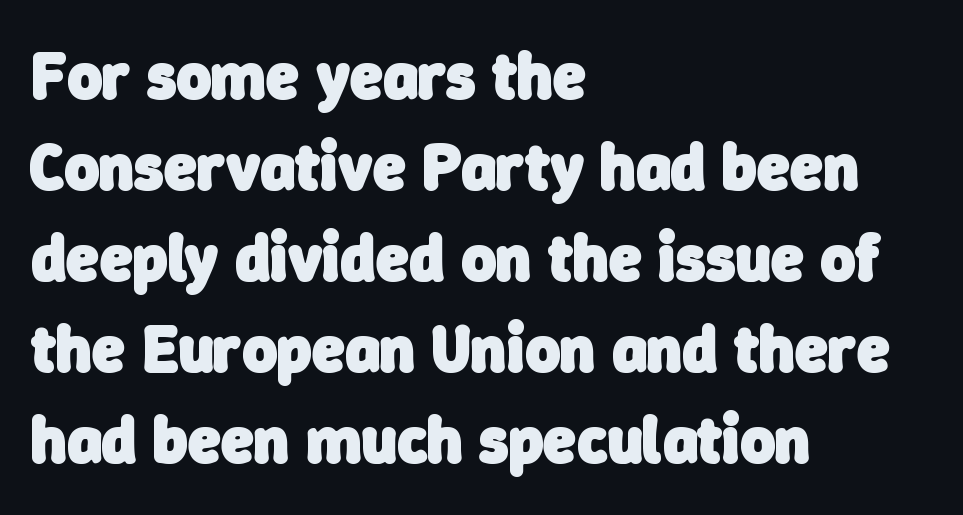
The image shows 66 px heavy sans-serif type; set left-aligned, normal line spacing (1.38x), normal letter spacing, not underlined; low stroke contrast and a medium x-height.
